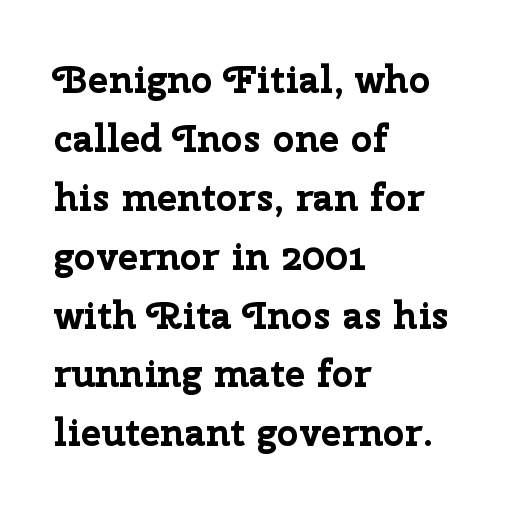
Q: Is the text bold? A: Yes.
Q: Is the text italic (slanted)? A: No, it is upright.
Q: Is the typeface a serif or a sans-serif typeface? A: Sans-serif.
Q: Is the text underlined? A: No.
Q: How is the paragraph aligned? A: Left-aligned.
Q: Is the spacing between letters normal or unusually wide? A: Normal.
Q: Is the spacing between lines tight, normal or loose? A: Normal.
Q: Width (condensed, normal, or wide)? A: Normal.
Q: Stroke contrast? A: Low.
Q: x-height? A: Medium.
Q: Monospaced? A: No.
